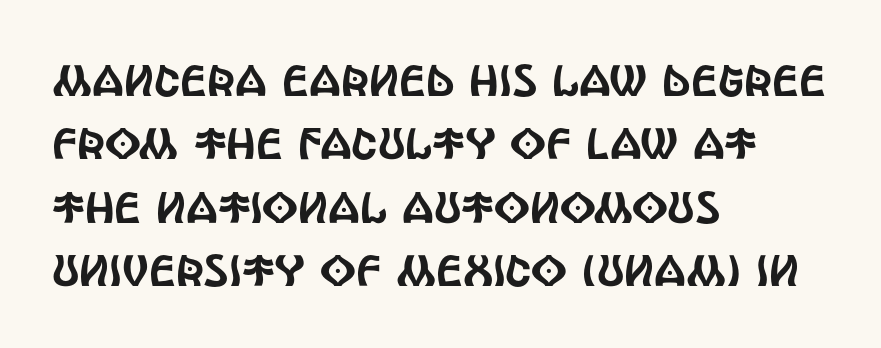
Q: Is the text italic (slanted)? A: No, it is upright.
Q: Is the typeface a serif or a sans-serif typeface? A: Sans-serif.
Q: Is the text underlined? A: No.
Q: How is the paragraph aligned? A: Left-aligned.
Q: Is the spacing between letters normal or unusually wide? A: Normal.
Q: Is the spacing between lines tight, normal or loose? A: Normal.
Q: Width (condensed, normal, or wide)? A: Condensed.
Q: x-height? A: Large.
Q: Monospaced? A: No.
